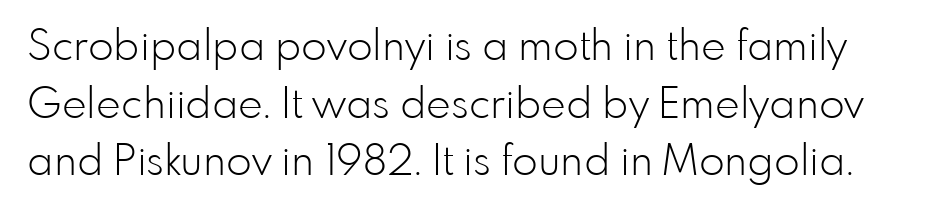
The image shows 42 px light sans-serif type, upright; set normal line spacing (1.37x), normal letter spacing, not underlined; low stroke contrast and a small x-height.
